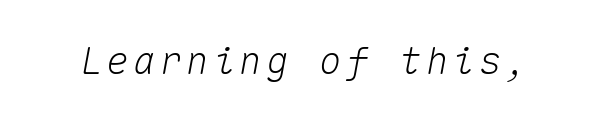
Descenders hang freely into open space. Italic: yes, the glyphs are oblique. Each letter, wide or thin by design, is forced into the same width here.
